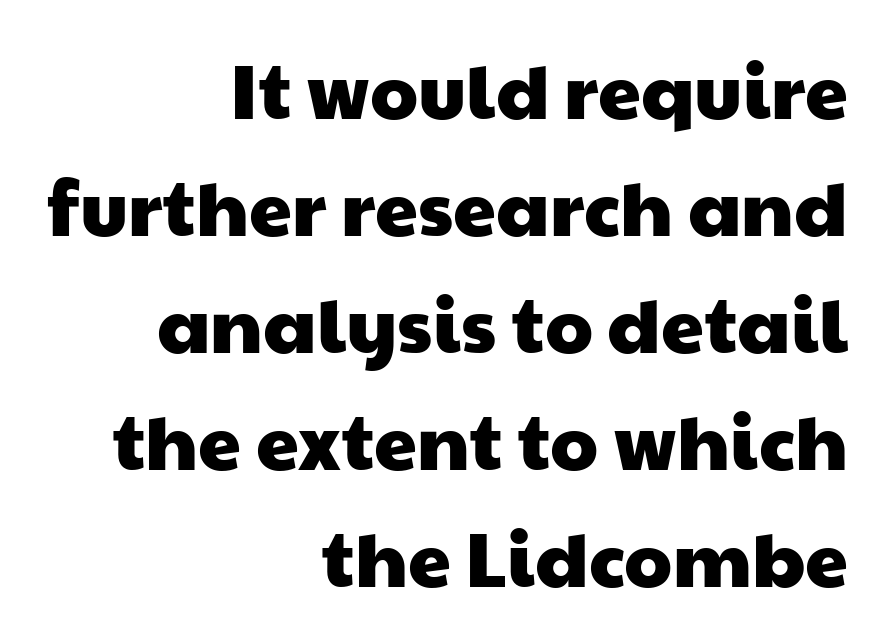
Q: Is the typeface a serif or a sans-serif typeface? A: Sans-serif.
Q: Is the text underlined? A: No.
Q: How is the paragraph aligned? A: Right-aligned.
Q: Is the spacing between letters normal or unusually wide? A: Normal.
Q: Is the spacing between lines tight, normal or loose? A: Normal.
Q: Width (condensed, normal, or wide)? A: Wide.
Q: Stroke contrast? A: Low.
Q: x-height? A: Medium.
Q: Monospaced? A: No.
